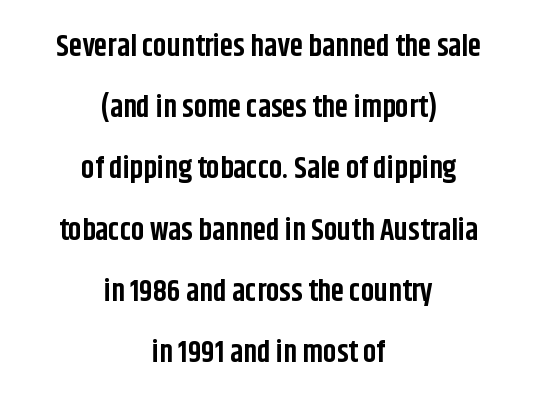
{"serif": "no", "italic": "no", "bold": "yes", "weight": "bold", "width": "condensed", "stroke_contrast": "low", "x_height": "large", "monospaced": "no", "underline": "no", "align": "center", "line_spacing": "loose", "line_spacing_ratio": 2.04, "letter_spacing": "normal", "letter_spacing_em": 0.0, "glyph_px": 30}
